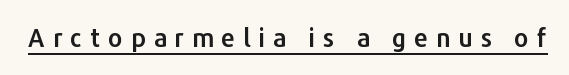
This sample carries an underscore along the baseline area. Quick note: not italic, upright. Characters follow at a spacing far wider than the type designer built in.
